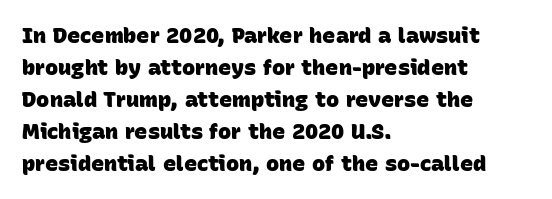
The image shows 22 px bold type; set left-aligned, normal line spacing (1.45x), normal letter spacing, not underlined.
